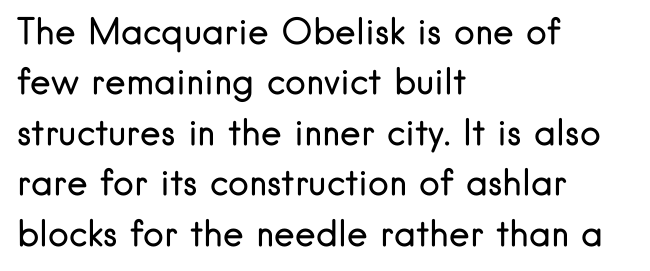
Q: Is the text bold? A: No.
Q: Is the text italic (slanted)? A: No, it is upright.
Q: Is the typeface a serif or a sans-serif typeface? A: Sans-serif.
Q: Is the text underlined? A: No.
Q: How is the paragraph aligned? A: Left-aligned.
Q: Is the spacing between letters normal or unusually wide? A: Normal.
Q: Is the spacing between lines tight, normal or loose? A: Normal.
Q: Width (condensed, normal, or wide)? A: Normal.
Q: Stroke contrast? A: Low.
Q: x-height? A: Small.
Q: Monospaced? A: No.
